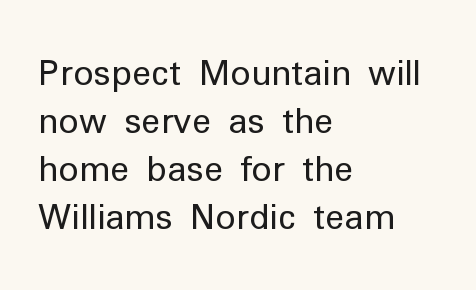
Italic? Not at all — the glyphs are vertical. The rendering uses natural spacing where letterforms have individual widths. Leftover space on each line is placed entirely after the last word. The horizontal fit of the characters is conventional and even. Does the type have serifs? No, each stem ends abruptly. Compared with a typical body face, this is equally light or lighter still.
